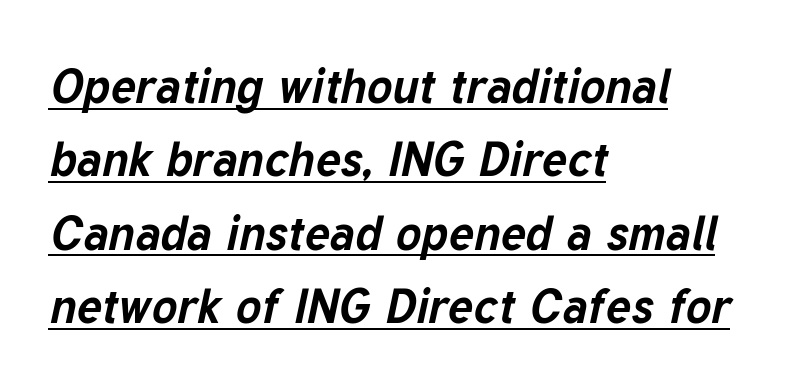
Quick note: italic. The lettering is marked with a stroke running underneath it. I'd describe the lettering as bold — thick and assertive. The gaps between neighbouring characters are ordinary and unremarkable. The paragraph has a hard left edge and a soft right edge. The passage shown is typed in a proportional face where columns would drift.
